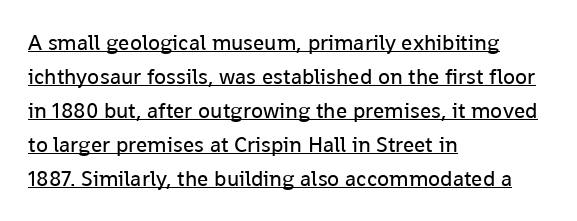
Q: Is the text bold? A: No.
Q: Is the text italic (slanted)? A: No, it is upright.
Q: Is the text underlined? A: Yes.
Q: How is the paragraph aligned? A: Left-aligned.
Q: Is the spacing between letters normal or unusually wide? A: Normal.
Q: Is the spacing between lines tight, normal or loose? A: Normal.
